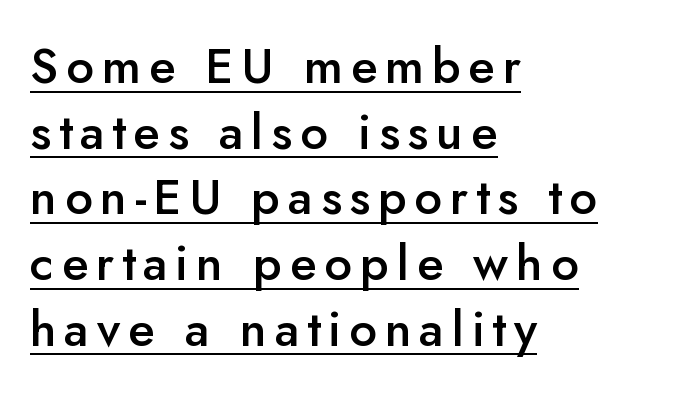
Here the designer chose a conventional face with non-uniform glyph widths. Is there an underline? Yes — a line sits under the letters. A classic flush-left, rag-right setting is used for this passage. Whoever set this chose a conventional vertical rhythm. Examine the stroke ends and you'll find no serifs. These lines carry some extra weight — a demibold, not a full bold.
